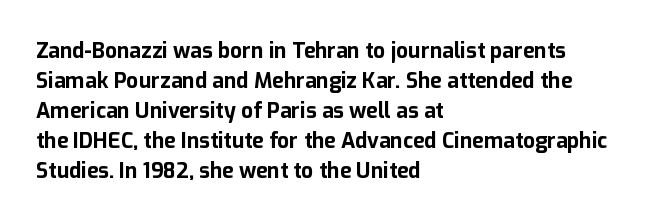
The image shows 21 px bold type, upright; set left-aligned, normal line spacing (1.43x), normal letter spacing, not underlined.
